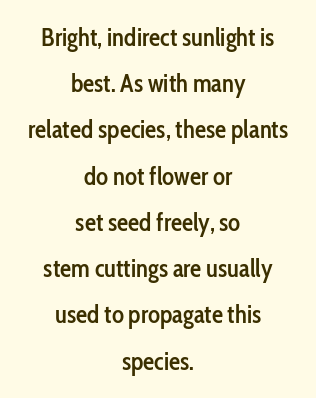
These lines are centered, leaving both edges ragged. Nobody touched the tracking dial on this one. A roman cut, with each character standing at attention. Stems and bowls a touch heavier than normal — semibold.
